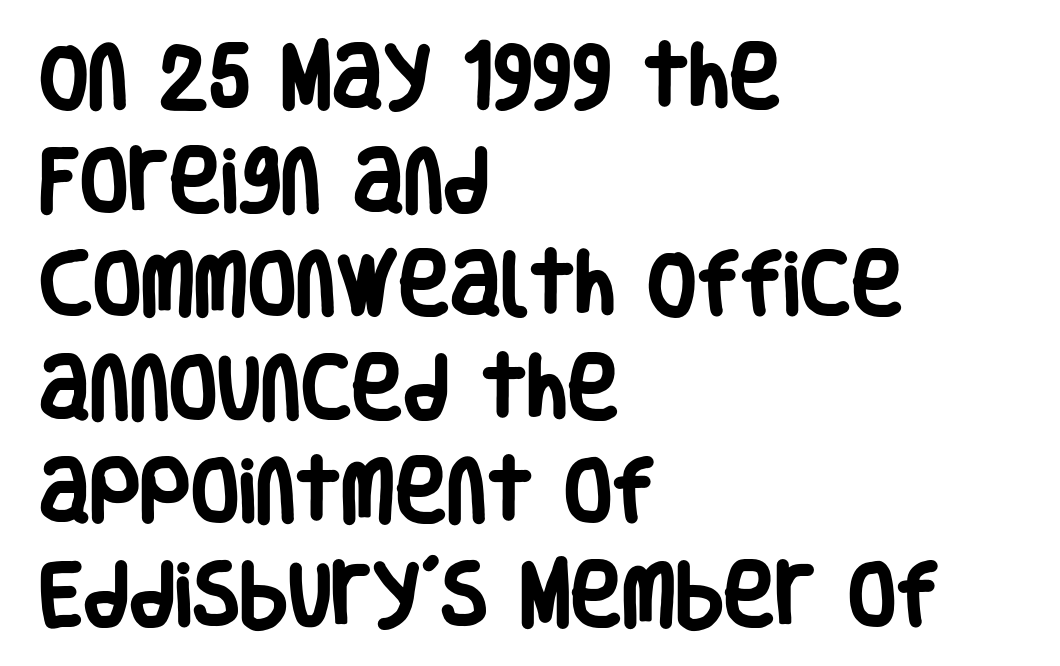
Q: Is the text bold? A: Yes.
Q: Is the text italic (slanted)? A: No, it is upright.
Q: Is the typeface a serif or a sans-serif typeface? A: Sans-serif.
Q: Is the text underlined? A: No.
Q: How is the paragraph aligned? A: Left-aligned.
Q: Is the spacing between letters normal or unusually wide? A: Normal.
Q: Is the spacing between lines tight, normal or loose? A: Normal.
Q: Width (condensed, normal, or wide)? A: Condensed.
Q: Stroke contrast? A: Low.
Q: x-height? A: Large.
Q: Monospaced? A: No.
